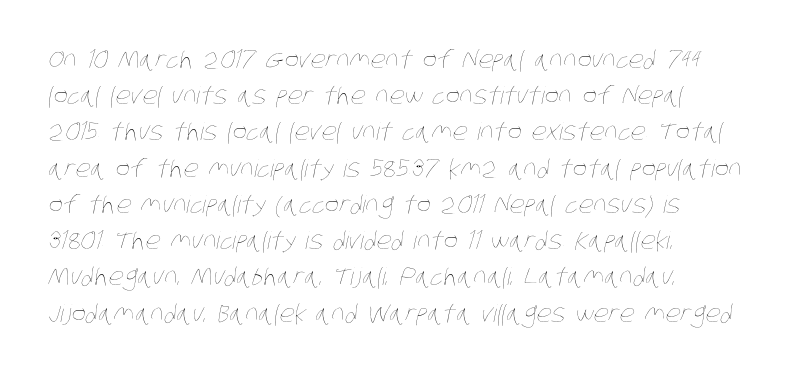
Q: Is the text bold? A: No.
Q: Is the text underlined? A: No.
Q: How is the paragraph aligned? A: Left-aligned.
Q: Is the spacing between letters normal or unusually wide? A: Normal.
Q: Is the spacing between lines tight, normal or loose? A: Normal.
